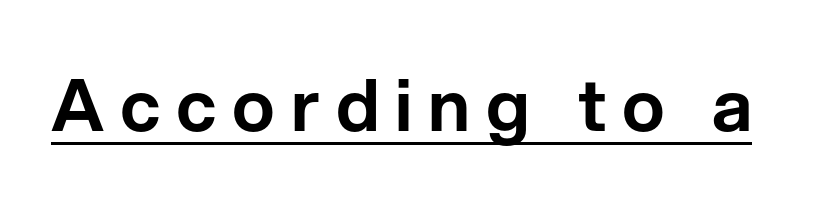
The image shows 72 px sans-serif type, upright; set unusually wide letter spacing (+0.22 em), underlined; low stroke contrast and a medium x-height.
